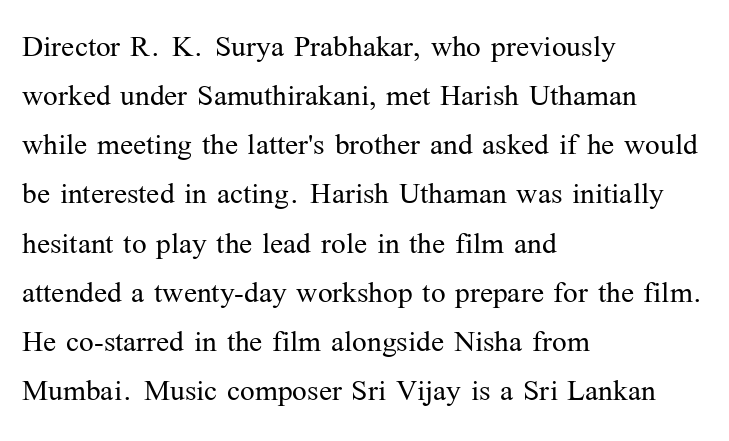
{"serif": "yes", "italic": "no", "bold": "no", "weight": "light", "width": "normal", "stroke_contrast": "medium", "x_height": "medium", "monospaced": "no", "underline": "no", "align": "left", "line_spacing": "normal", "line_spacing_ratio": 1.26, "letter_spacing": "normal", "letter_spacing_em": 0.0, "glyph_px": 39}
